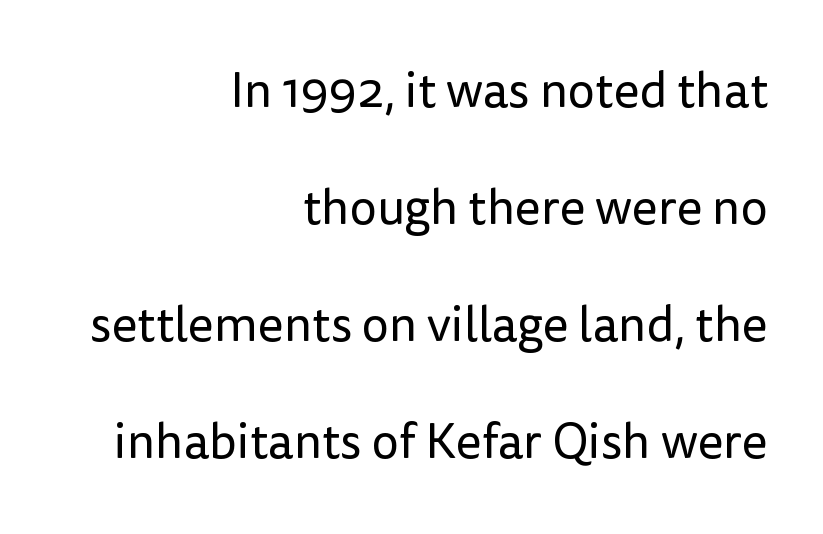
{"serif": "no", "italic": "no", "bold": "no", "weight": "regular", "width": "normal", "stroke_contrast": "low", "x_height": "medium", "monospaced": "no", "underline": "no", "align": "right", "line_spacing": "loose", "line_spacing_ratio": 2.39, "letter_spacing": "normal", "letter_spacing_em": 0.0, "glyph_px": 49}
